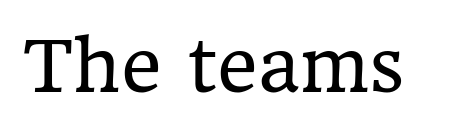
{"serif": "yes", "italic": "no", "bold": "no", "weight": "regular", "width": "normal", "stroke_contrast": "low", "x_height": "medium", "monospaced": "no", "underline": "no", "letter_spacing": "normal", "letter_spacing_em": 0.0, "glyph_px": 70}
